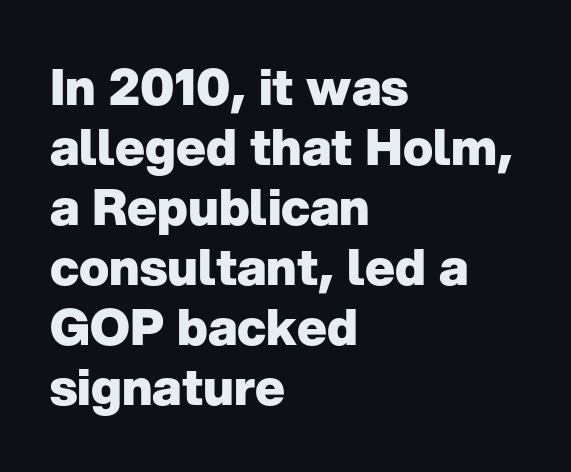
Q: Is the text bold? A: Yes.
Q: Is the text italic (slanted)? A: No, it is upright.
Q: Is the typeface a serif or a sans-serif typeface? A: Sans-serif.
Q: Is the text underlined? A: No.
Q: How is the paragraph aligned? A: Left-aligned.
Q: Is the spacing between letters normal or unusually wide? A: Normal.
Q: Width (condensed, normal, or wide)? A: Normal.
Q: Stroke contrast? A: Low.
Q: x-height? A: Medium.
Q: Monospaced? A: No.
